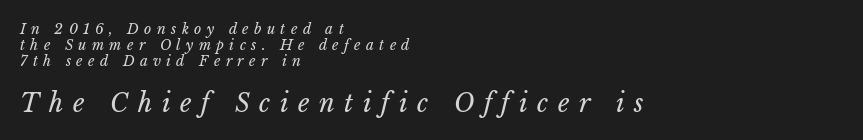
Q: Is the text bold? A: No.
Q: Is the text italic (slanted)? A: Yes, it leans right by about 15 degrees.
Q: Is the text underlined? A: No.
Q: How is the paragraph aligned? A: Left-aligned.
Q: Is the spacing between letters normal or unusually wide? A: Unusually wide.
Q: Is the spacing between lines tight, normal or loose? A: Tight.
Q: Which block of text is set in a larger size, the first (top) or the second (bottom)? A: The second (bottom) one.
